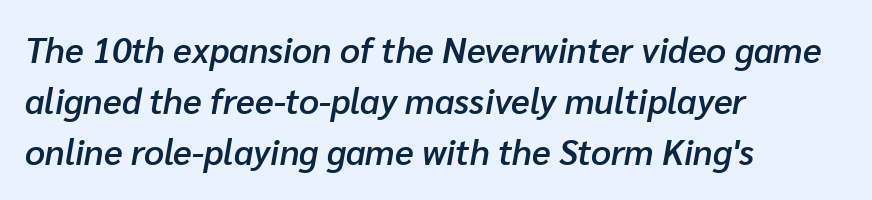
Horizontal bands of white between lines are of average thickness. Emphasis by weight is partial: semibold. Leftover space on each line is placed entirely after the last word. Lines of text with bare space underneath.
